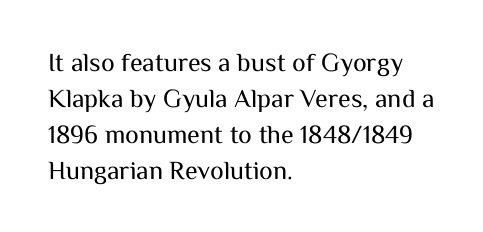
The image shows 26 px text type, upright; set left-aligned, normal line spacing (1.39x), normal letter spacing, not underlined.
